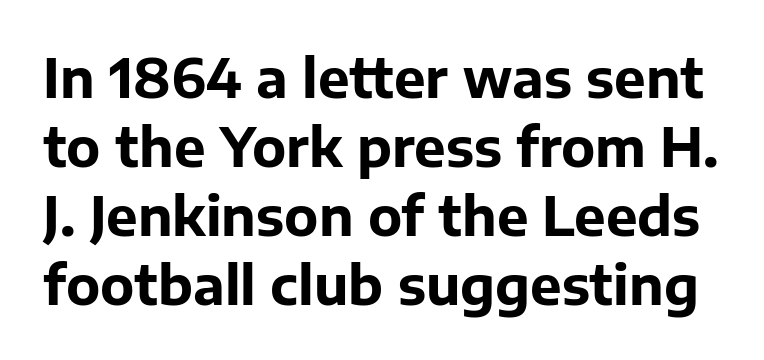
{"serif": "no", "italic": "no", "bold": "yes", "weight": "bold", "width": "normal", "stroke_contrast": "low", "x_height": "medium", "monospaced": "no", "underline": "no", "line_spacing": "normal", "line_spacing_ratio": 1.3, "letter_spacing": "normal", "letter_spacing_em": 0.0, "glyph_px": 53}
